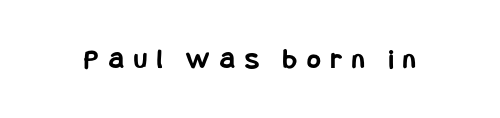
{"serif": "no", "italic": "no", "bold": "yes", "weight": "bold", "width": "condensed", "stroke_contrast": "low", "x_height": "large", "underline": "no", "letter_spacing": "wide", "letter_spacing_em": 0.35, "glyph_px": 29}
